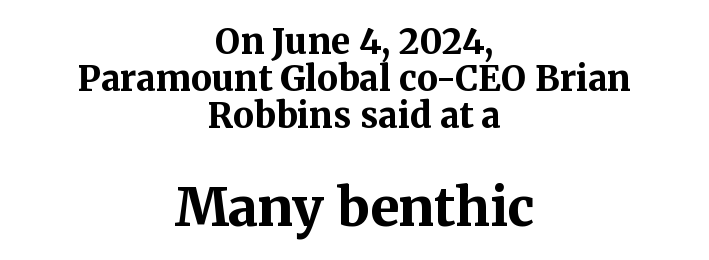
{"serif": "yes", "italic": "no", "bold": "yes", "weight": "bold", "width": "normal", "stroke_contrast": "medium", "x_height": "medium", "monospaced": "no", "underline": "no", "align": "center", "line_spacing": "tight", "line_spacing_ratio": 1.06, "letter_spacing": "normal", "letter_spacing_em": 0.0, "larger_block": "second", "size_ratio": 1.51, "glyph_px": 53}
